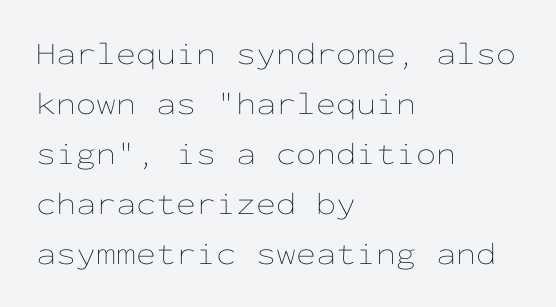
The lettering stays uniformly vertical, giving the passage a roman look. The ragged edge is on the right, which tells us the setting is flush left. Nothing unusual about the tracking: characters are spaced as the font intends. The passage shown is typed in a monospace face where columns stay perfectly aligned.
